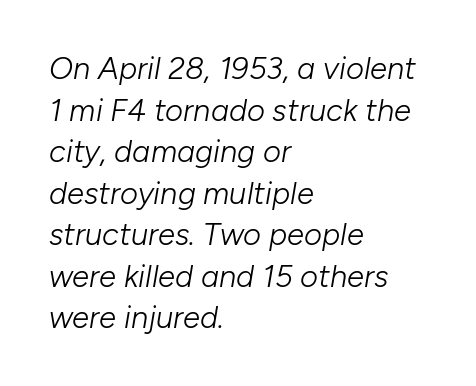
Q: Is the text bold? A: No.
Q: Is the text italic (slanted)? A: Yes, it leans right by about 10 degrees.
Q: Is the text underlined? A: No.
Q: How is the paragraph aligned? A: Left-aligned.
Q: Is the spacing between letters normal or unusually wide? A: Normal.
Q: Is the spacing between lines tight, normal or loose? A: Normal.
Q: Width (condensed, normal, or wide)? A: Normal.
Q: Stroke contrast? A: Low.
Q: x-height? A: Medium.
Q: Monospaced? A: No.
